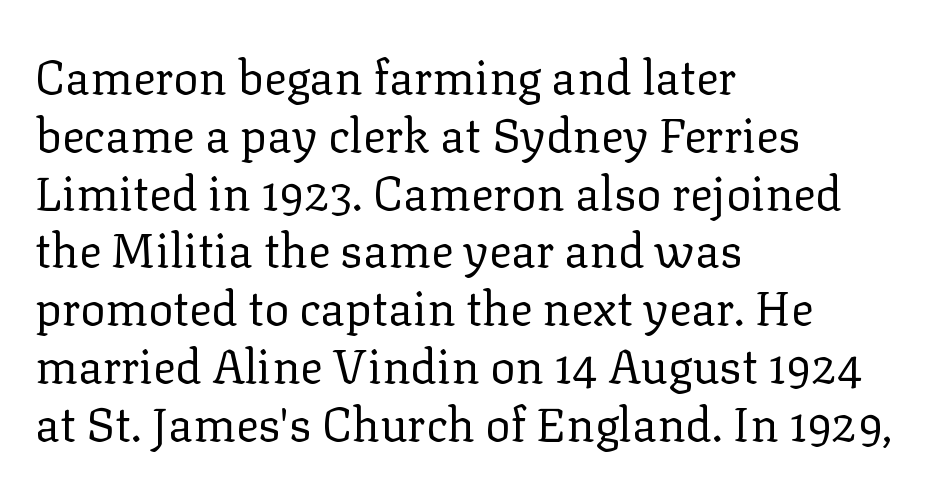
The image shows 47 px regular-weight serif type, upright; set left-aligned, line spacing 1.23x, normal letter spacing, not underlined; low stroke contrast and a medium x-height.
